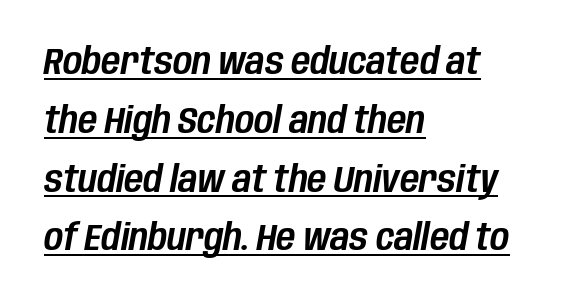
The image shows 37 px condensed type, italic (leaning right); set left-aligned, normal line spacing (1.59x), normal letter spacing, underlined; low stroke contrast and a large x-height.
